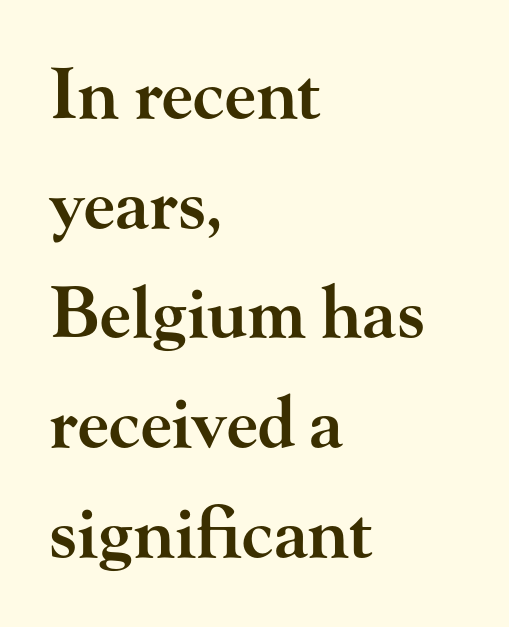
The image shows 69 px semibold, wide serif type, upright; set left-aligned, normal line spacing (1.59x), normal letter spacing, not underlined; high stroke contrast and a small x-height.
